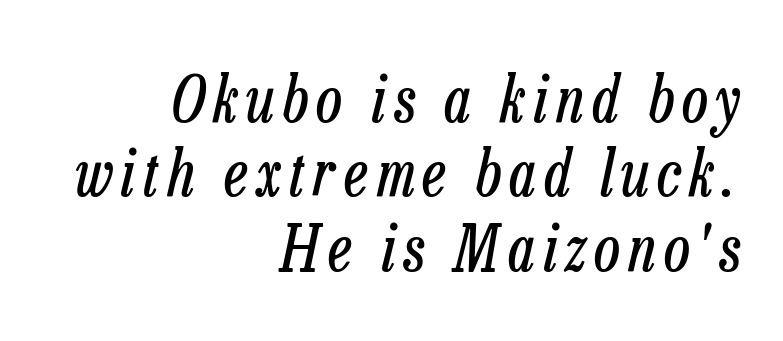
The image shows 63 px regular-weight, condensed type, italic (leaning right); set right-aligned, line spacing 1.18x, not underlined; low stroke contrast and a medium x-height.
